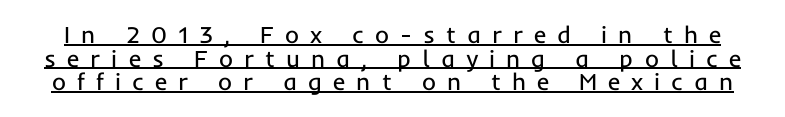
The image shows 24 px text type, upright; set tight line spacing (0.98x), unusually wide letter spacing (+0.46 em), underlined.
